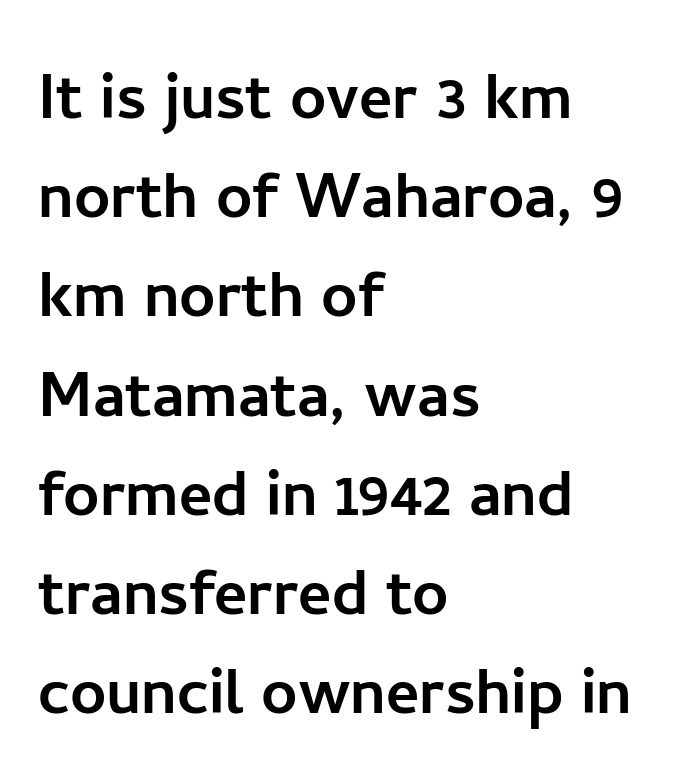
{"serif": "no", "italic": "no", "width": "normal", "stroke_contrast": "low", "x_height": "medium", "monospaced": "no", "underline": "no", "align": "left", "line_spacing_ratio": 1.24, "letter_spacing": "normal", "letter_spacing_em": 0.0, "glyph_px": 80}
